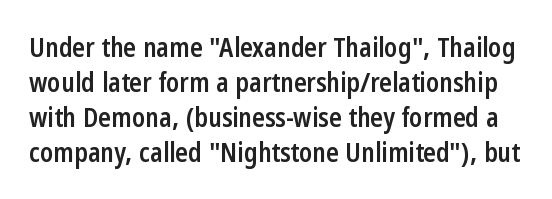
Q: Is the text bold? A: Semi-bold.
Q: Is the text italic (slanted)? A: No, it is upright.
Q: Is the text underlined? A: No.
Q: Is the spacing between letters normal or unusually wide? A: Normal.
Q: Is the spacing between lines tight, normal or loose? A: Normal.
